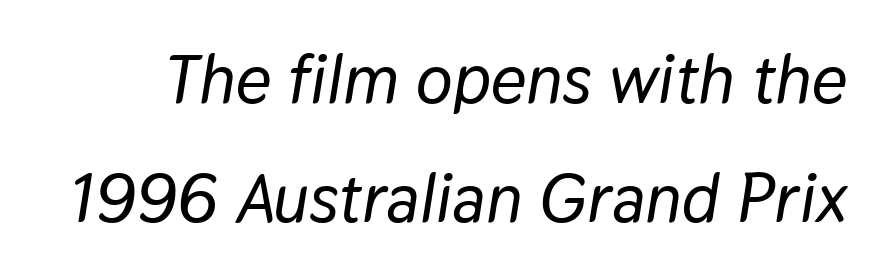
This sample has the flowing, uneven cadence of proportional lettering. Beneath every word, the page is bare. This sample uses an oblique cut, with every glyph tilted off the vertical. There is no visible air inserted between adjacent glyphs.
